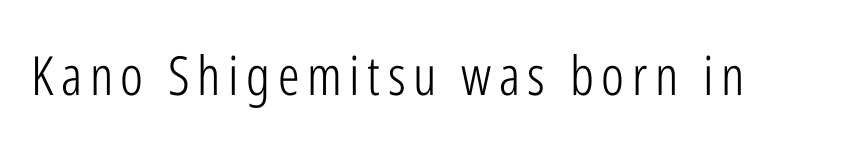
{"serif": "no", "italic": "no", "bold": "no", "weight": "light", "width": "condensed", "stroke_contrast": "low", "x_height": "medium", "monospaced": "no", "underline": "no", "glyph_px": 54}
